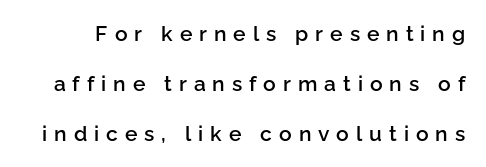
The image shows 21 px text type, upright; set loose line spacing (2.38x), unusually wide letter spacing (+0.33 em), not underlined.
